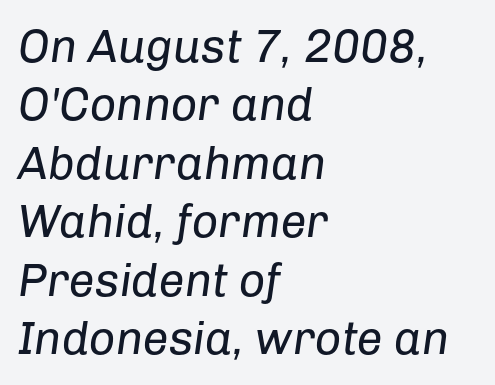
Each stroke keeps to a modest, everyday thickness or less. Descenders hang freely into open space. The axis of the letterforms is tilted away from vertical. Caption: multi-line text, flush left, ragged right. Character widths vary here, with narrow letters taking less room than wide ones.
